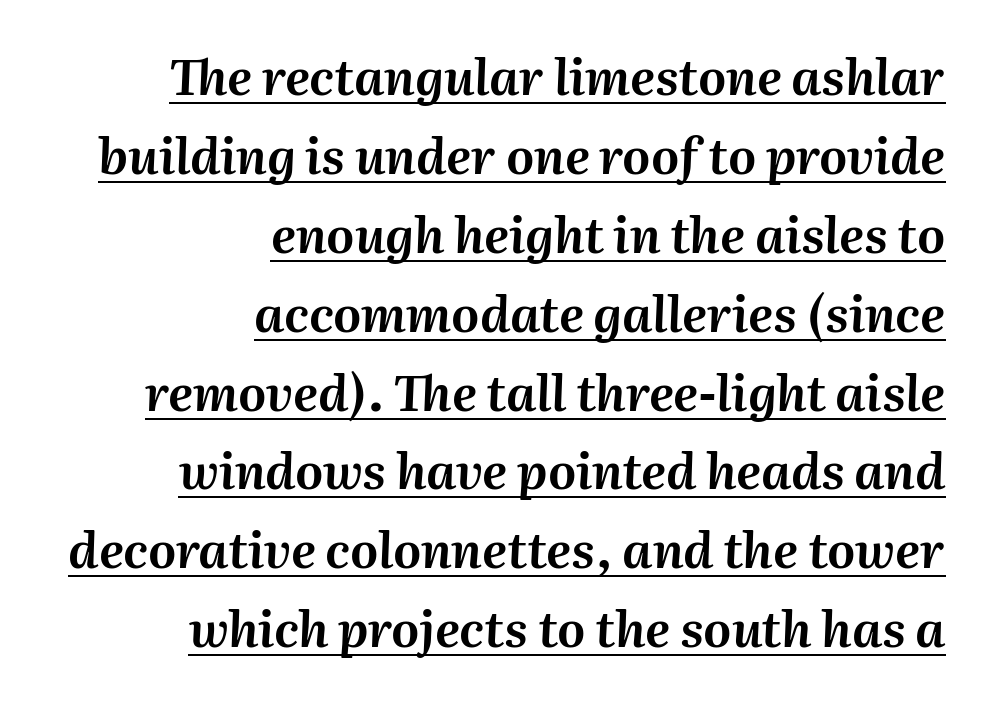
This sample keeps an unexceptional amount of space between lines. Yep, that's italic — everything's leaning. Spacing between characters is what you'd get straight out of the box. Has an underline been added? It has. Visually the block forms a straight wall on the right and a jagged coastline on the left.
